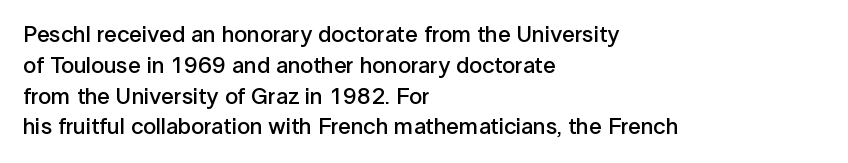
The image shows 23 px text type, upright; set left-aligned, normal line spacing (1.34x), normal letter spacing, not underlined.
